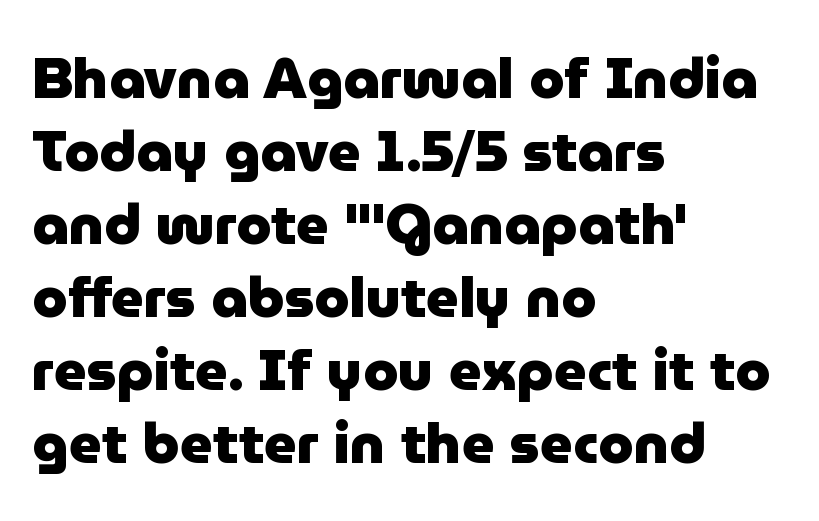
Q: Is the text bold? A: Yes.
Q: Is the text italic (slanted)? A: No, it is upright.
Q: Is the typeface a serif or a sans-serif typeface? A: Sans-serif.
Q: Is the text underlined? A: No.
Q: How is the paragraph aligned? A: Left-aligned.
Q: Is the spacing between letters normal or unusually wide? A: Normal.
Q: Is the spacing between lines tight, normal or loose? A: Normal.
Q: Width (condensed, normal, or wide)? A: Normal.
Q: Stroke contrast? A: Low.
Q: x-height? A: Medium.
Q: Monospaced? A: No.
